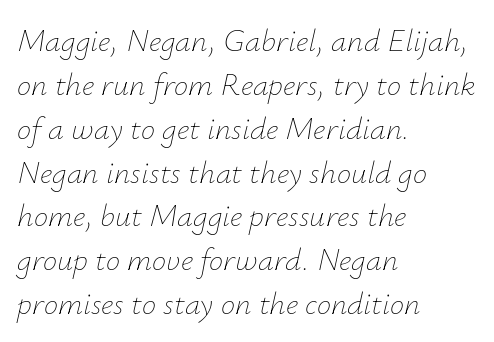
These lines sit exactly where default settings would place them. Clear beneath every line of the passage. Look at the tracking — it's just the regular setting, nothing added. Spacing verdict: proportional, widths tailored to each character.
